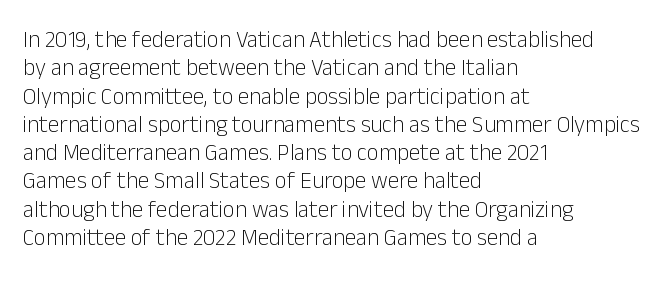
Nobody touched the tracking dial on this one. Visually the block forms a straight wall on the left and a jagged coastline on the right. Posture: upright roman. Beneath every word, the page is bare.
